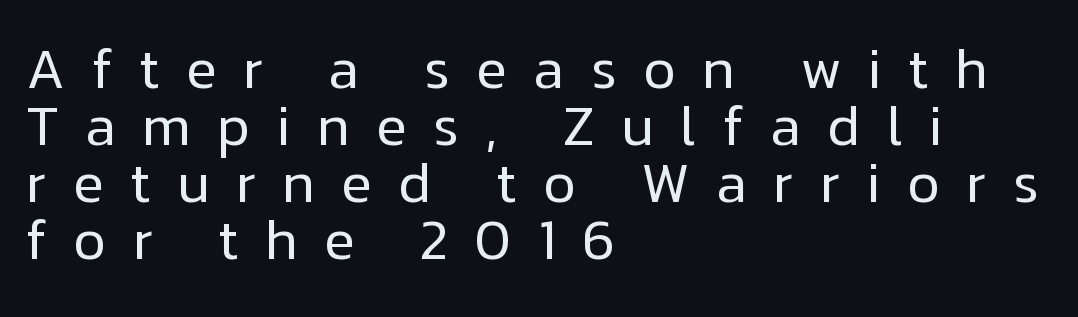
The image shows 56 px regular-weight sans-serif type, upright; set left-aligned, tight line spacing (1.02x), unusually wide letter spacing (+0.47 em), not underlined; low stroke contrast and a medium x-height.
